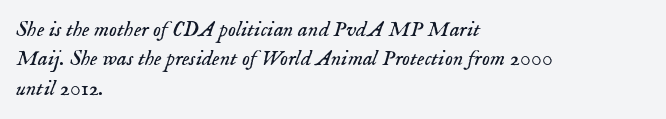
The image shows 22 px text type, italic (leaning right); set left-aligned, normal line spacing (1.34x), normal letter spacing, not underlined.
